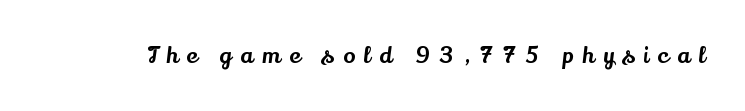
Q: Is the text italic (slanted)? A: Yes.
Q: Is the text underlined? A: No.
Q: Is the spacing between letters normal or unusually wide? A: Unusually wide.
